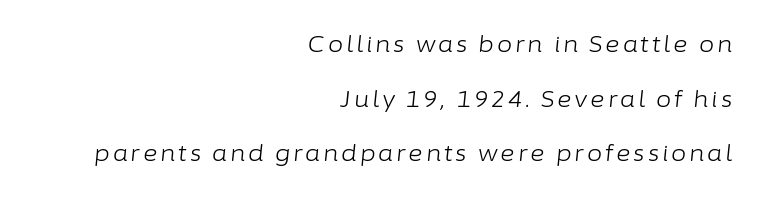
Unmarked baselines from the first word to the last. The line-height multiplier appears high, well above default. The font is comparable to plain body text, perhaps lighter. Each line ends at the same right margin while the left side varies.
